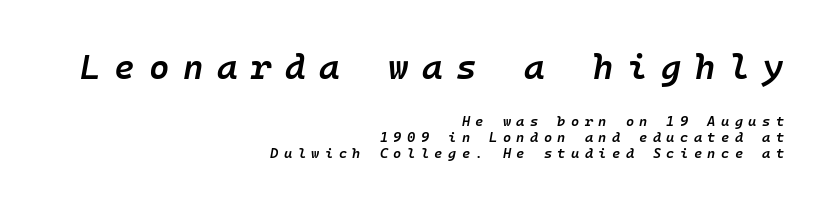
The image shows 35 px semibold type, italic (leaning right); set right-aligned, tight line spacing (1.12x), unusually wide letter spacing (+0.39 em), not underlined; the first (top) block is 2.5x larger; low stroke contrast and a medium x-height.
